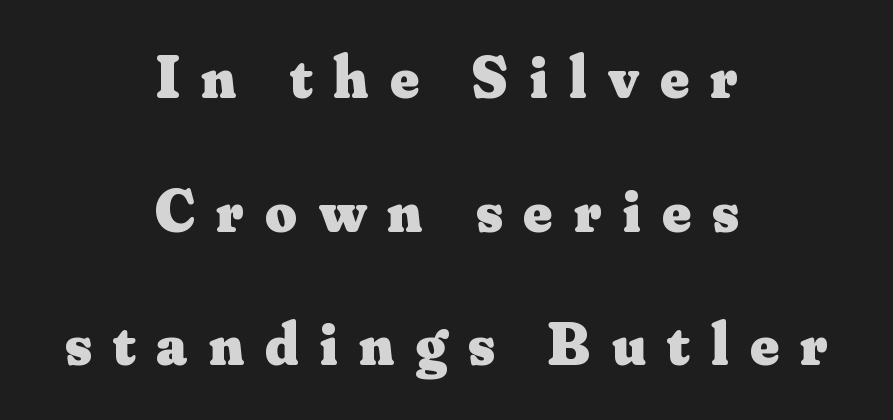
{"serif": "yes", "italic": "no", "bold": "yes", "weight": "heavy", "width": "normal", "stroke_contrast": "medium", "x_height": "small", "monospaced": "no", "underline": "no", "align": "center", "line_spacing": "loose", "line_spacing_ratio": 2.19, "letter_spacing": "wide", "letter_spacing_em": 0.35, "glyph_px": 61}
